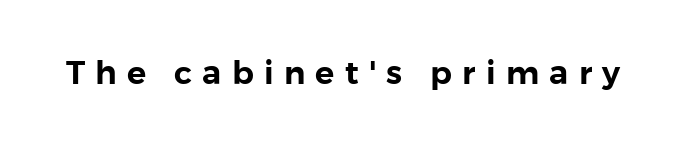
The image shows 32 px sans-serif type, upright; set unusually wide letter spacing (+0.32 em), not underlined; a medium x-height.
